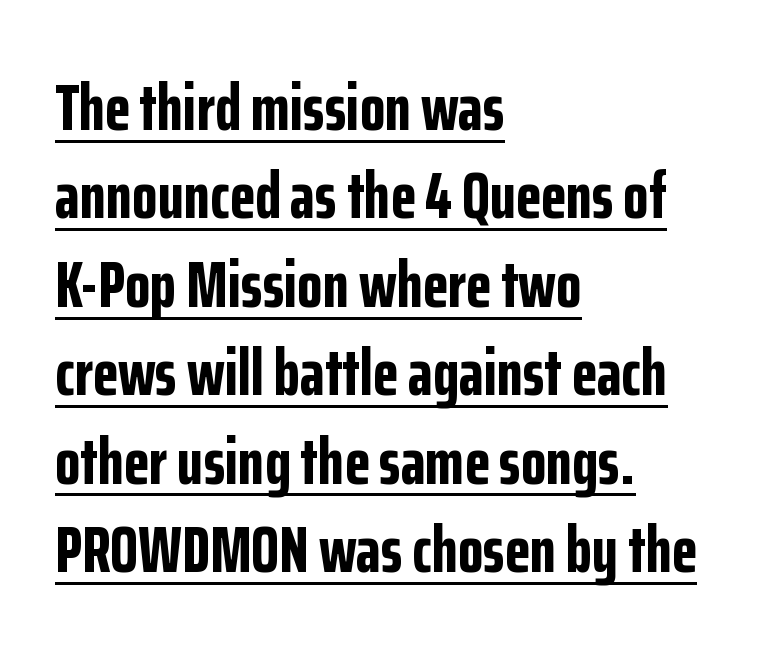
The image shows 66 px bold, condensed sans-serif type, upright; set left-aligned, normal line spacing (1.34x), normal letter spacing, underlined; low stroke contrast and a medium x-height.
